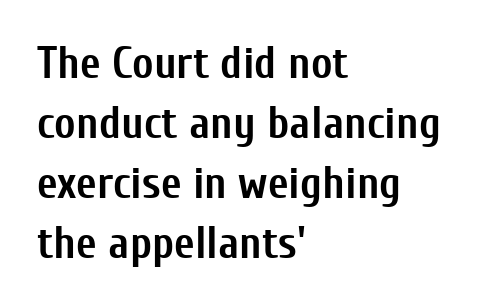
Line starts are locked; line ends wander. The letters advance in unequal steps, a hallmark of proportional type. The gap between lines stays unmarked. The face used here is rendered with its standard letterfit. As a designer I'd log this as weight 700, bold. I'd call this a sans setting — the letters go barefoot.
